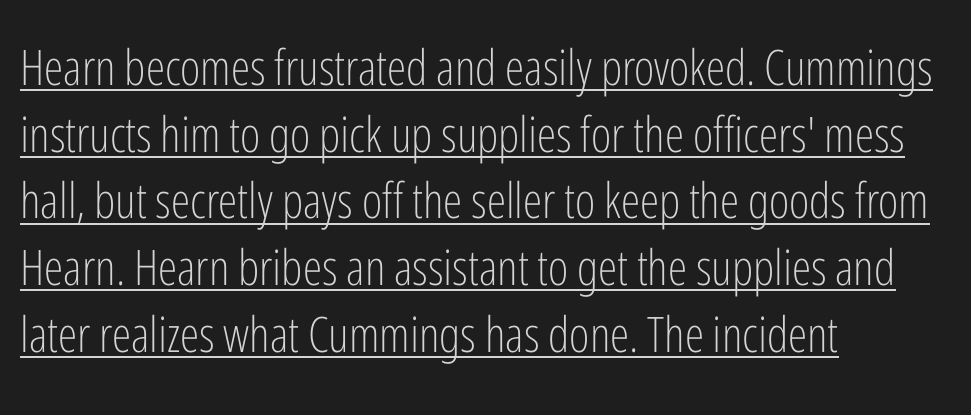
Q: Is the text bold? A: No.
Q: Is the text italic (slanted)? A: No, it is upright.
Q: Is the typeface a serif or a sans-serif typeface? A: Sans-serif.
Q: Is the text underlined? A: Yes.
Q: How is the paragraph aligned? A: Left-aligned.
Q: Is the spacing between letters normal or unusually wide? A: Normal.
Q: Is the spacing between lines tight, normal or loose? A: Normal.
Q: Width (condensed, normal, or wide)? A: Condensed.
Q: Stroke contrast? A: Low.
Q: x-height? A: Medium.
Q: Monospaced? A: No.
